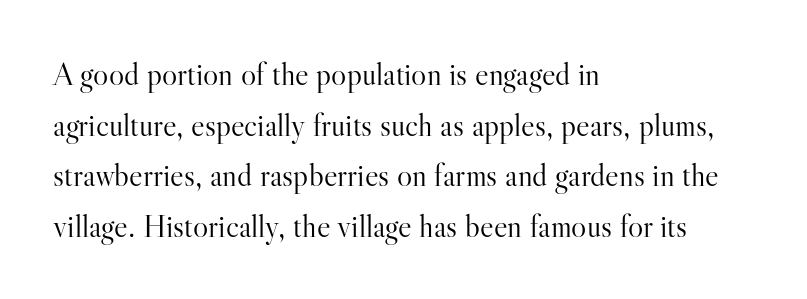
The image shows 32 px light serif type, upright; set left-aligned, normal line spacing (1.58x), normal letter spacing, not underlined; high stroke contrast and a small x-height.
